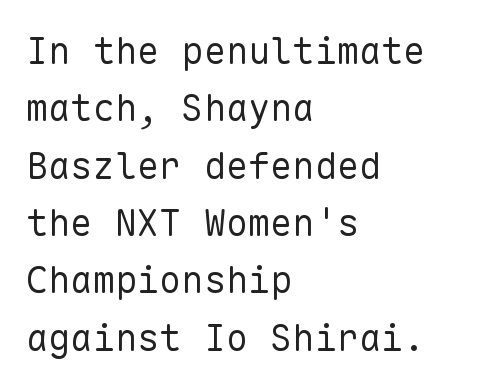
Q: Is the text bold? A: No.
Q: Is the text italic (slanted)? A: No, it is upright.
Q: Is the typeface a serif or a sans-serif typeface? A: Sans-serif.
Q: Is the text underlined? A: No.
Q: How is the paragraph aligned? A: Left-aligned.
Q: Is the spacing between letters normal or unusually wide? A: Normal.
Q: Is the spacing between lines tight, normal or loose? A: Normal.
Q: Width (condensed, normal, or wide)? A: Normal.
Q: Stroke contrast? A: Low.
Q: x-height? A: Medium.
Q: Monospaced? A: Yes.
